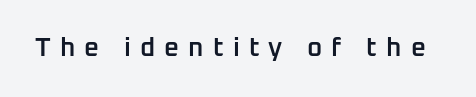
The image shows 26 px text type, upright; set unusually wide letter spacing (+0.35 em), not underlined.
